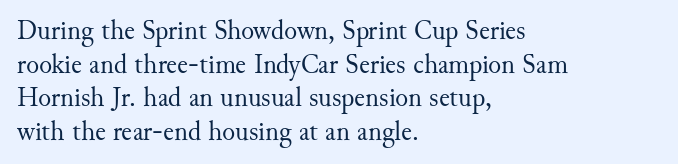
Whoever set this chose a conventional vertical rhythm. Each stroke keeps to a modest, everyday thickness or less. Is there any slant? The stems are plumb. Any mark beneath the type? The region is blank. Horizontal alignment here is leftward, the default for most running prose.
